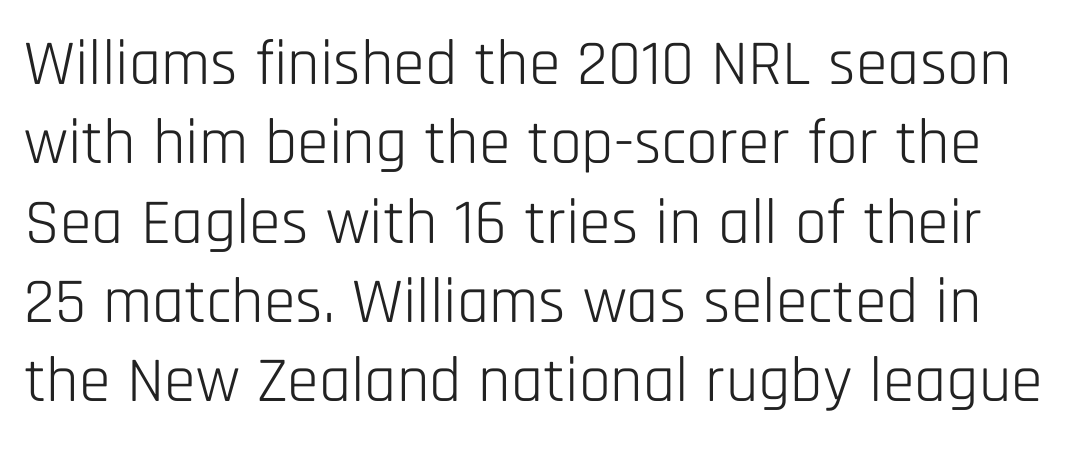
Q: Is the text bold? A: No.
Q: Is the text italic (slanted)? A: No, it is upright.
Q: Is the typeface a serif or a sans-serif typeface? A: Sans-serif.
Q: Is the text underlined? A: No.
Q: Is the spacing between letters normal or unusually wide? A: Normal.
Q: Width (condensed, normal, or wide)? A: Condensed.
Q: Stroke contrast? A: Low.
Q: x-height? A: Large.
Q: Monospaced? A: No.
